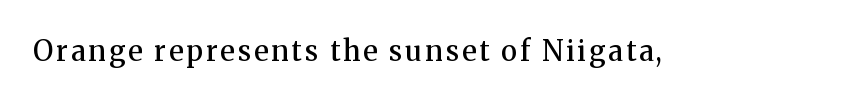
The image shows 28 px semibold serif type, upright; set not underlined; medium stroke contrast and a medium x-height.
